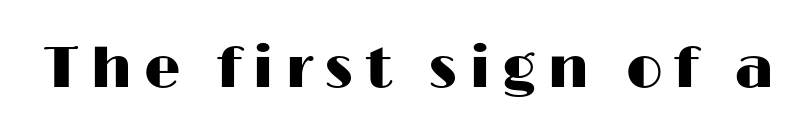
The image shows 58 px wide sans-serif type, upright; set unusually wide letter spacing (+0.2 em), not underlined; high stroke contrast and a medium x-height.
